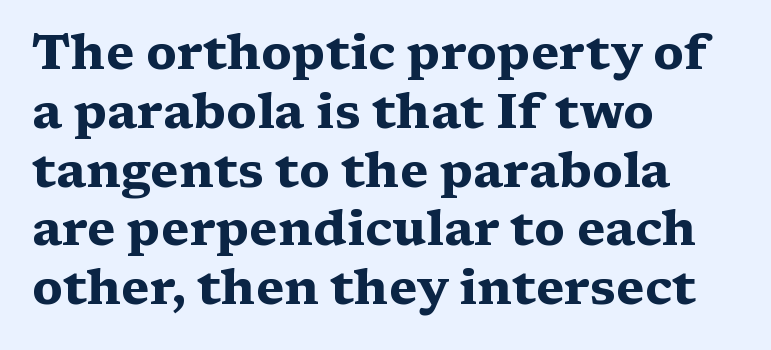
The image shows 49 px heavy, wide serif type, upright; set left-aligned, line spacing 1.2x, normal letter spacing, not underlined; medium stroke contrast and a medium x-height.
